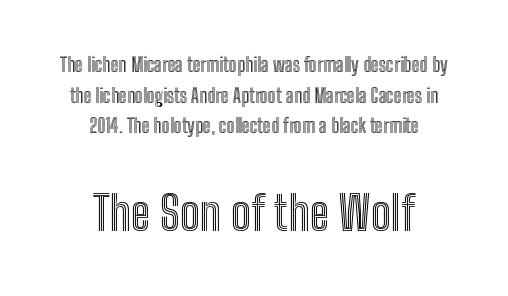
Q: Is the text italic (slanted)? A: No, it is upright.
Q: Is the text underlined? A: No.
Q: How is the paragraph aligned? A: Centered.
Q: Is the spacing between letters normal or unusually wide? A: Normal.
Q: Is the spacing between lines tight, normal or loose? A: Normal.
Q: Which block of text is set in a larger size, the first (top) or the second (bottom)? A: The second (bottom) one.
Q: Width (condensed, normal, or wide)? A: Condensed.
Q: x-height? A: Medium.
Q: Monospaced? A: No.
